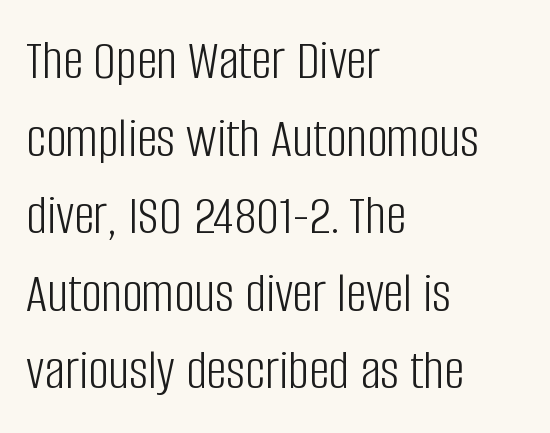
{"serif": "no", "italic": "no", "bold": "no", "weight": "light", "width": "condensed", "stroke_contrast": "low", "x_height": "large", "monospaced": "no", "underline": "no", "align": "left", "line_spacing": "normal", "line_spacing_ratio": 1.36, "letter_spacing": "normal", "letter_spacing_em": 0.0, "glyph_px": 57}
